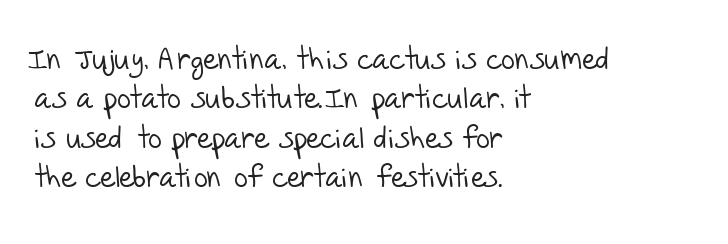
Q: Is the text bold? A: No.
Q: Is the typeface a serif or a sans-serif typeface? A: Sans-serif.
Q: Is the text underlined? A: No.
Q: How is the paragraph aligned? A: Left-aligned.
Q: Is the spacing between letters normal or unusually wide? A: Normal.
Q: Is the spacing between lines tight, normal or loose? A: Normal.
Q: Width (condensed, normal, or wide)? A: Normal.
Q: Stroke contrast? A: Low.
Q: x-height? A: Large.
Q: Monospaced? A: No.
